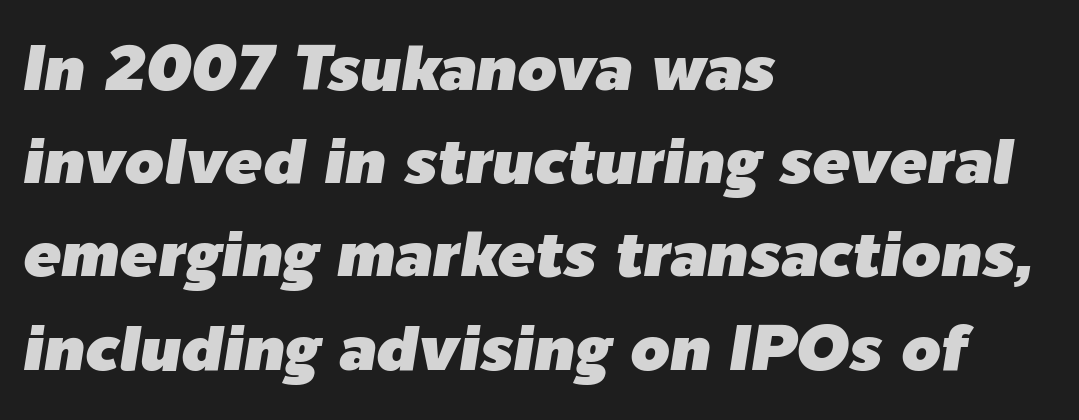
Q: Is the text italic (slanted)? A: Yes, it leans right by about 9 degrees.
Q: Is the text underlined? A: No.
Q: How is the paragraph aligned? A: Left-aligned.
Q: Is the spacing between letters normal or unusually wide? A: Normal.
Q: Is the spacing between lines tight, normal or loose? A: Normal.
Q: Width (condensed, normal, or wide)? A: Normal.
Q: Stroke contrast? A: Low.
Q: x-height? A: Medium.
Q: Monospaced? A: No.
